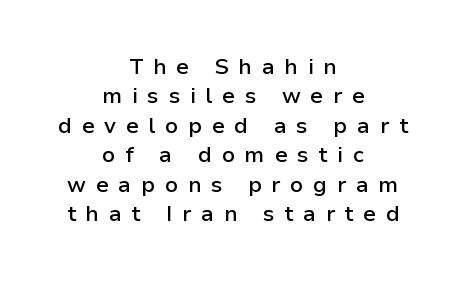
The image shows 22 px text type, upright; set centered, normal line spacing (1.34x), unusually wide letter spacing (+0.44 em), not underlined.
